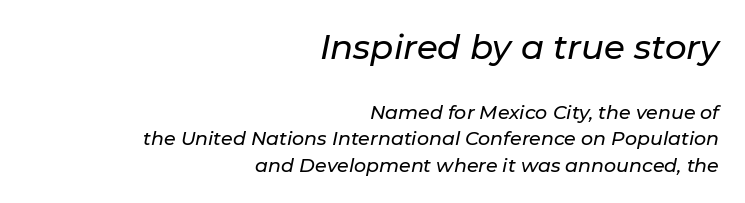
Q: Is the text italic (slanted)? A: Yes, it leans right by about 11 degrees.
Q: Is the text underlined? A: No.
Q: How is the paragraph aligned? A: Right-aligned.
Q: Is the spacing between letters normal or unusually wide? A: Normal.
Q: Is the spacing between lines tight, normal or loose? A: Normal.
Q: Which block of text is set in a larger size, the first (top) or the second (bottom)? A: The first (top) one.
Q: Width (condensed, normal, or wide)? A: Normal.
Q: Stroke contrast? A: Low.
Q: x-height? A: Medium.
Q: Monospaced? A: No.
